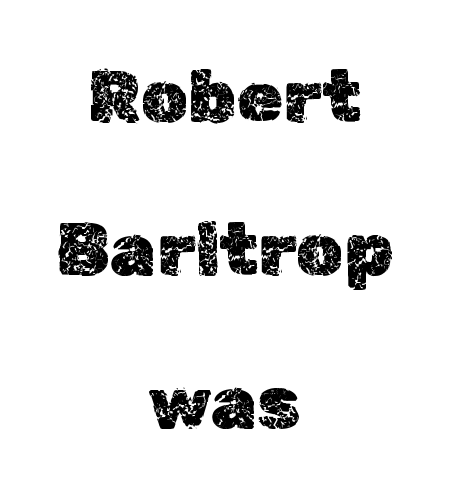
The image shows 74 px text type, upright; set centered, loose line spacing (2.07x), normal letter spacing, not underlined; a medium x-height.
